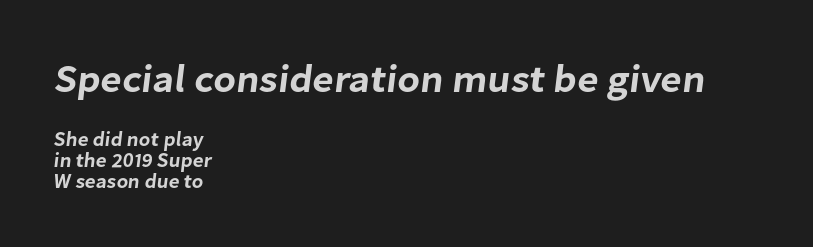
{"serif": "no", "width": "normal", "stroke_contrast": "low", "x_height": "medium", "monospaced": "no", "underline": "no", "align": "left", "line_spacing": "tight", "line_spacing_ratio": 1.06, "letter_spacing": "normal", "letter_spacing_em": 0.0, "larger_block": "first", "size_ratio": 1.95, "glyph_px": 39}
